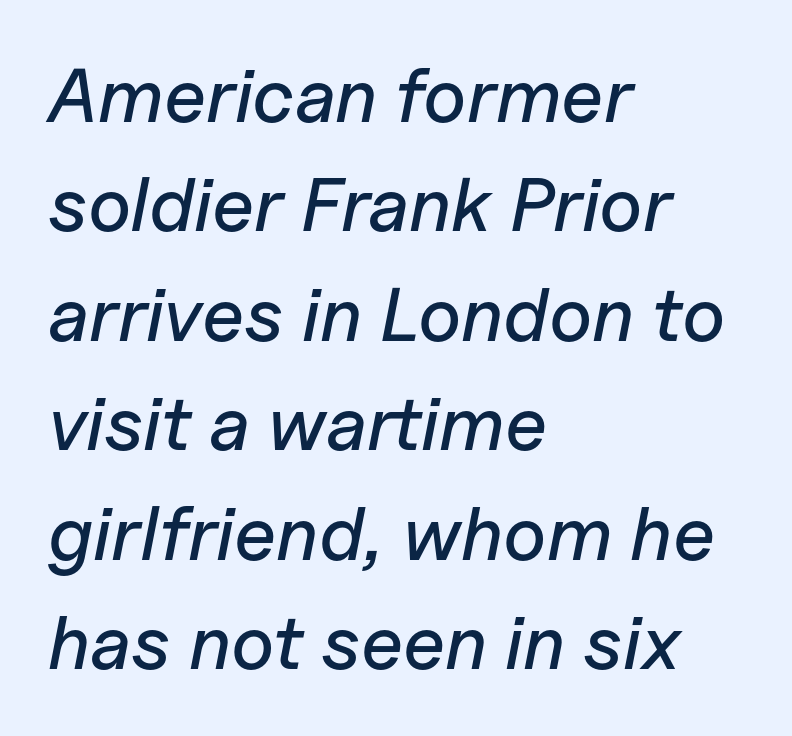
The image shows 76 px text type, italic (leaning right); set left-aligned, normal line spacing (1.44x), normal letter spacing, not underlined; low stroke contrast and a medium x-height.
